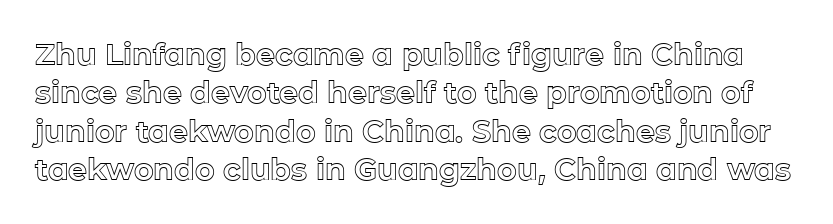
{"italic": "no", "width": "normal", "x_height": "medium", "monospaced": "no", "underline": "no", "line_spacing": "normal", "line_spacing_ratio": 1.28, "letter_spacing": "normal", "letter_spacing_em": 0.0, "glyph_px": 30}
